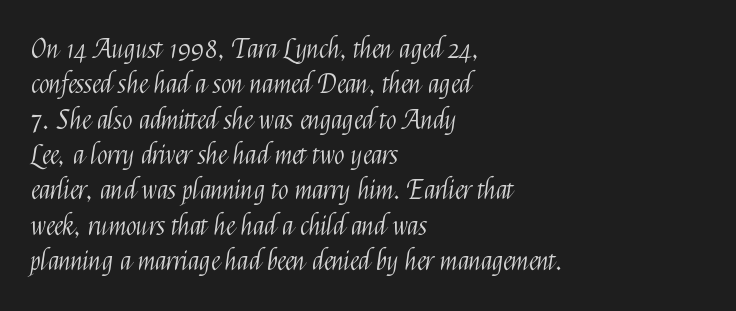
The image shows 27 px text type; set left-aligned, normal line spacing (1.31x), normal letter spacing, not underlined.
